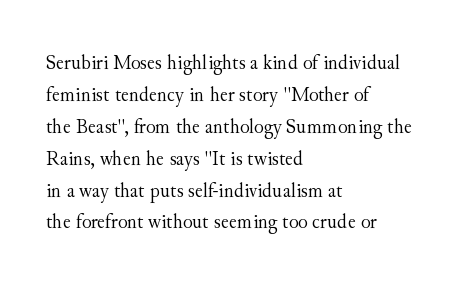
{"italic": "no", "bold": "no", "underline": "no", "align": "left", "line_spacing": "normal", "line_spacing_ratio": 1.45, "letter_spacing": "normal", "letter_spacing_em": 0.0, "glyph_px": 22}
